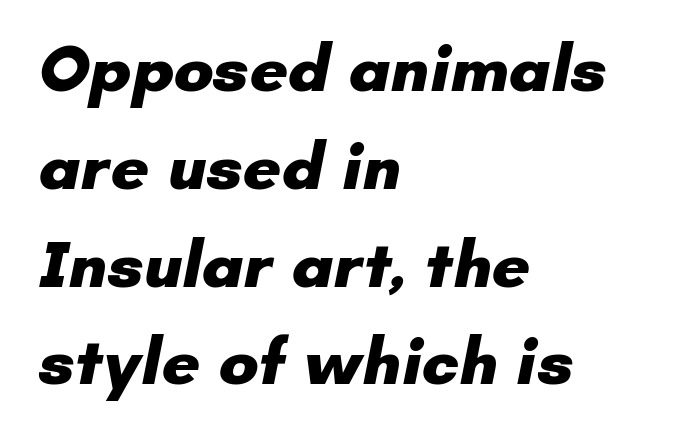
Q: Is the text bold? A: Yes.
Q: Is the typeface a serif or a sans-serif typeface? A: Sans-serif.
Q: Is the text underlined? A: No.
Q: How is the paragraph aligned? A: Left-aligned.
Q: Is the spacing between letters normal or unusually wide? A: Normal.
Q: Is the spacing between lines tight, normal or loose? A: Normal.
Q: Width (condensed, normal, or wide)? A: Normal.
Q: Stroke contrast? A: Low.
Q: x-height? A: Small.
Q: Monospaced? A: No.
